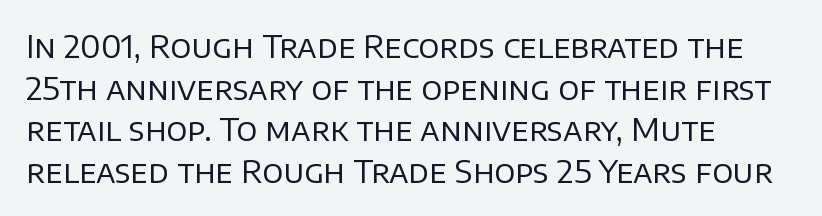
{"serif": "no", "italic": "no", "bold": "no", "weight": "regular", "width": "normal", "stroke_contrast": "low", "x_height": "large", "monospaced": "no", "underline": "no", "align": "left", "line_spacing": "normal", "line_spacing_ratio": 1.34, "letter_spacing": "normal", "letter_spacing_em": 0.0, "glyph_px": 31}
